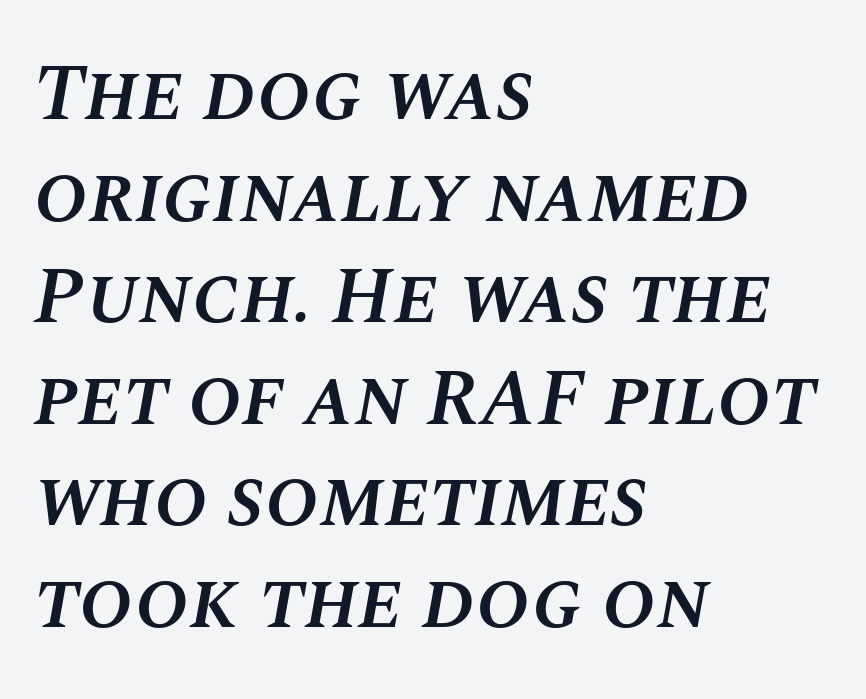
{"italic": "yes", "lean": "right", "slant_degrees": 10, "bold": "semi", "weight": "semibold", "width": "normal", "stroke_contrast": "medium", "x_height": "large", "monospaced": "no", "underline": "no", "align": "left", "line_spacing": "normal", "line_spacing_ratio": 1.27, "letter_spacing": "normal", "letter_spacing_em": 0.0, "glyph_px": 80}
